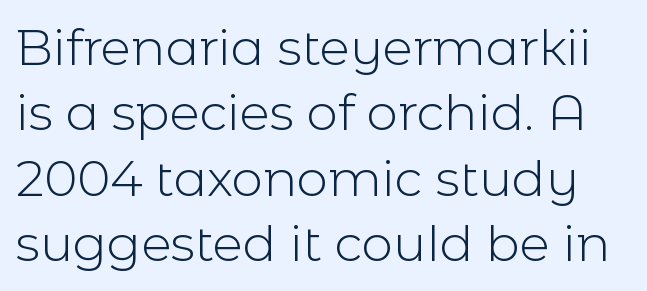
{"serif": "no", "italic": "no", "bold": "no", "weight": "light", "width": "normal", "x_height": "medium", "monospaced": "no", "underline": "no", "line_spacing": "normal", "line_spacing_ratio": 1.31, "letter_spacing": "normal", "letter_spacing_em": 0.0, "glyph_px": 50}
